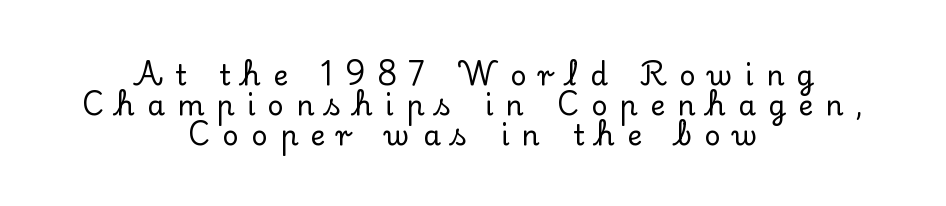
The image shows 28 px serif type, upright; set centered, tight line spacing (1.08x), unusually wide letter spacing (+0.44 em), not underlined; low stroke contrast and a small x-height.
